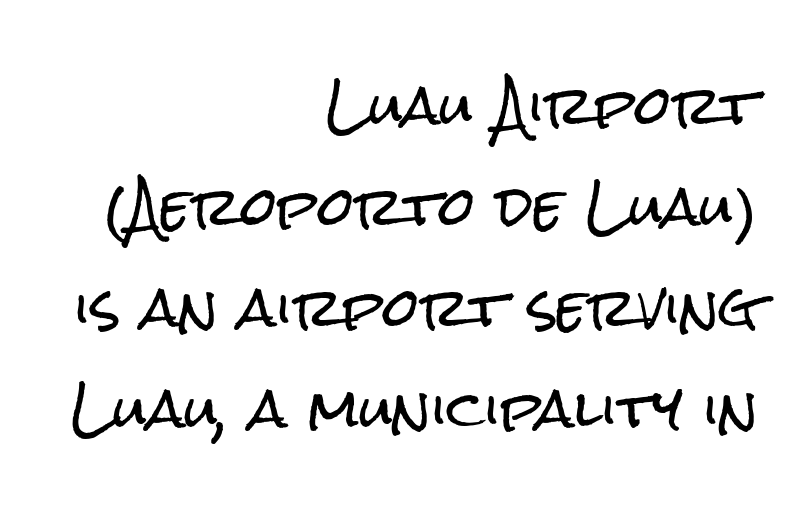
Q: Is the text italic (slanted)? A: No, it is upright.
Q: Is the typeface a serif or a sans-serif typeface? A: Sans-serif.
Q: Is the text underlined? A: No.
Q: How is the paragraph aligned? A: Right-aligned.
Q: Is the spacing between letters normal or unusually wide? A: Normal.
Q: Is the spacing between lines tight, normal or loose? A: Loose.
Q: Width (condensed, normal, or wide)? A: Condensed.
Q: Stroke contrast? A: Low.
Q: x-height? A: Medium.
Q: Monospaced? A: No.
